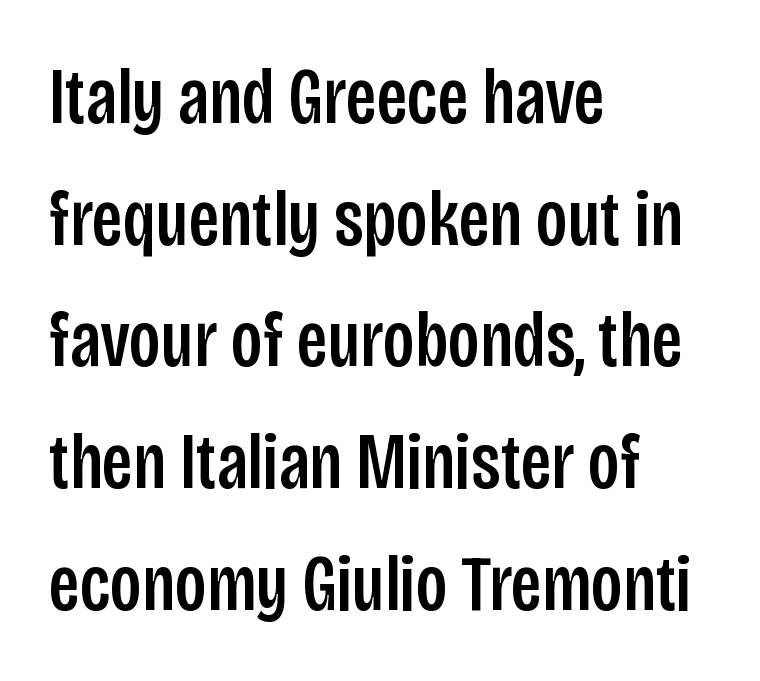
{"serif": "no", "italic": "no", "width": "condensed", "stroke_contrast": "low", "x_height": "large", "monospaced": "no", "underline": "no", "align": "left", "line_spacing": "normal", "line_spacing_ratio": 1.54, "letter_spacing": "normal", "letter_spacing_em": 0.0, "glyph_px": 79}
